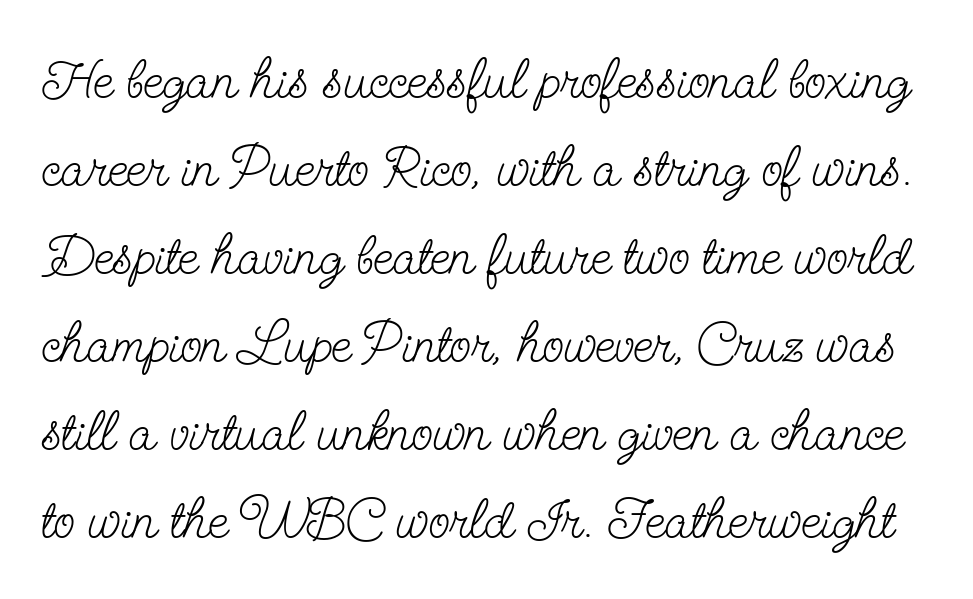
{"serif": "yes", "bold": "no", "weight": "light", "width": "condensed", "stroke_contrast": "low", "x_height": "small", "monospaced": "no", "underline": "no", "line_spacing": "normal", "line_spacing_ratio": 1.57, "letter_spacing": "normal", "letter_spacing_em": 0.0, "glyph_px": 56}
